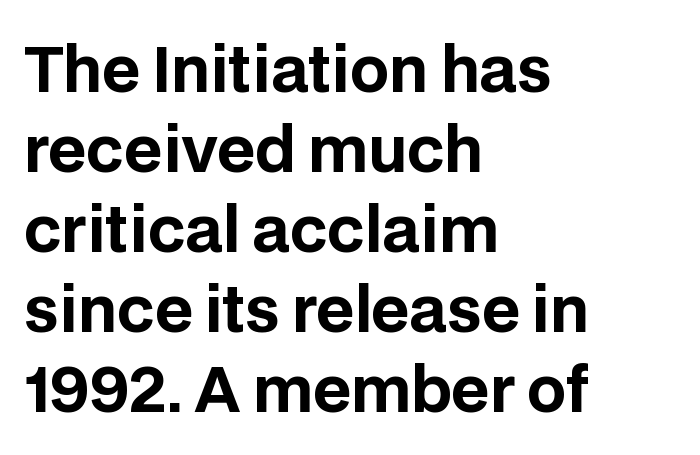
{"serif": "no", "italic": "no", "bold": "yes", "weight": "bold", "width": "normal", "stroke_contrast": "low", "x_height": "large", "monospaced": "no", "underline": "no", "align": "left", "line_spacing": "normal", "line_spacing_ratio": 1.31, "letter_spacing": "normal", "letter_spacing_em": 0.0, "glyph_px": 61}
